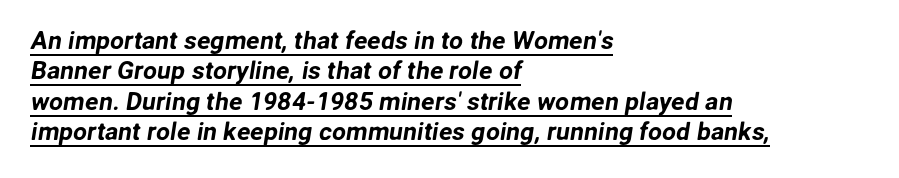
Q: Is the text underlined? A: Yes.
Q: How is the paragraph aligned? A: Left-aligned.
Q: Is the spacing between letters normal or unusually wide? A: Normal.
